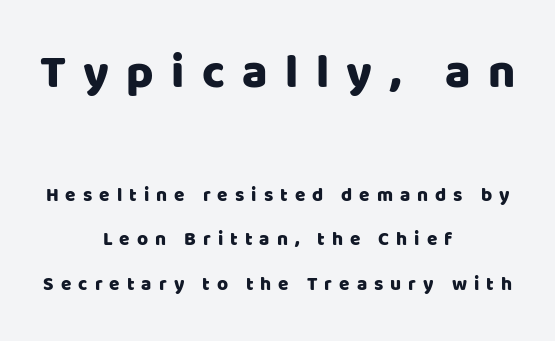
These lines have a slow, spaced-out rhythm from letter to letter. If you measured baseline to baseline, you'd find a long distance. Bare-footed words on every line. Here the designer chose a conventional face with non-uniform glyph widths. Quick note: not italic, upright.
